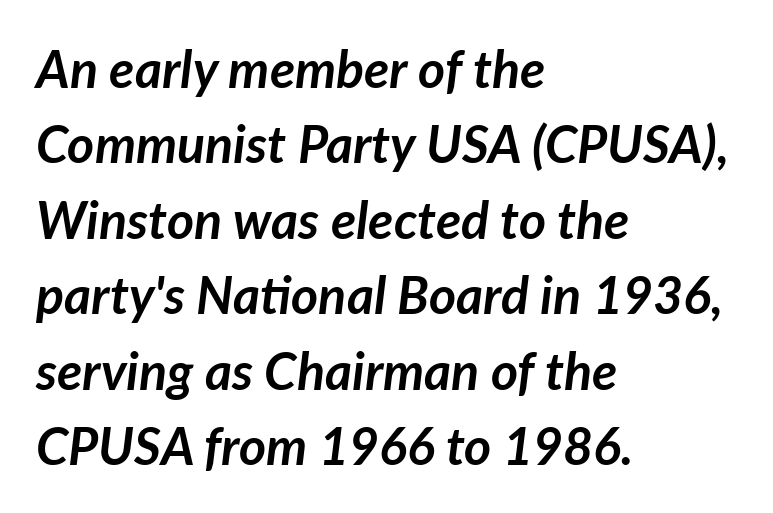
{"italic": "yes", "lean": "right", "slant_degrees": 7, "bold": "yes", "weight": "semibold", "width": "normal", "stroke_contrast": "low", "x_height": "medium", "monospaced": "no", "underline": "no", "align": "left", "line_spacing": "normal", "line_spacing_ratio": 1.45, "letter_spacing": "normal", "letter_spacing_em": 0.0, "glyph_px": 52}
